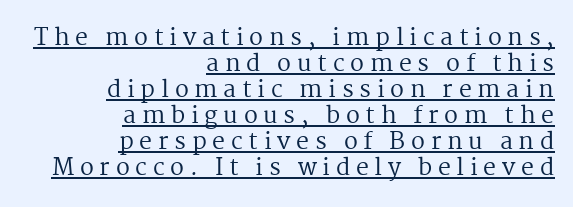
The image shows 23 px text type, upright; set right-aligned, tight line spacing (1.13x), unusually wide letter spacing (+0.25 em), underlined.
